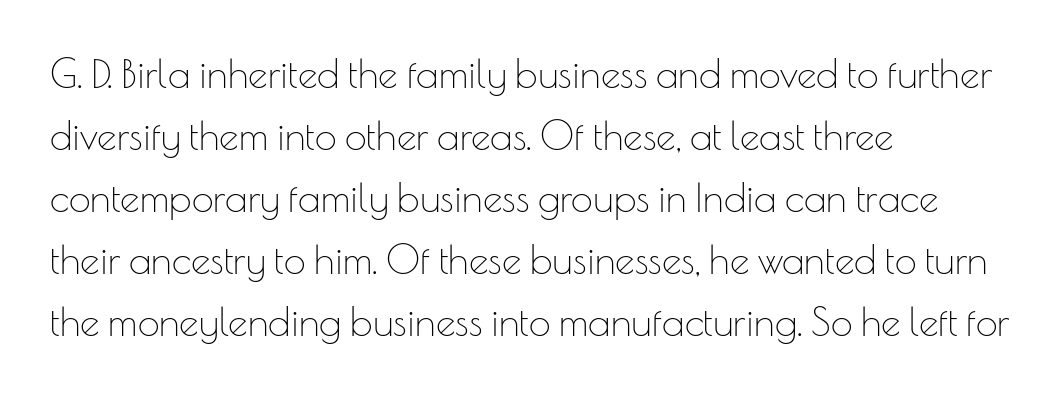
The image shows 39 px thin sans-serif type, upright; set left-aligned, normal line spacing (1.59x), normal letter spacing, not underlined; low stroke contrast and a small x-height.
